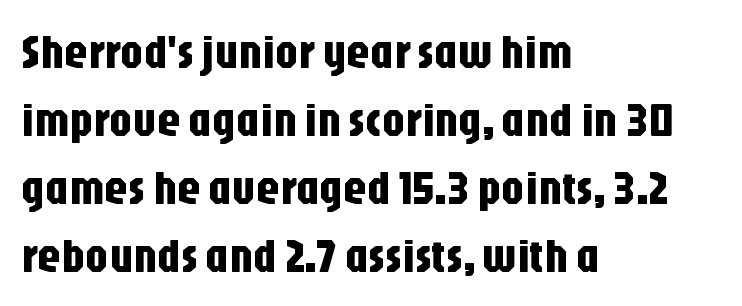
Note the varied advance widths — an 'i' is clearly narrower than an 'm'. Descenders hang freely into open space. In terms of letterspacing, this is plain default setting. Which margin do the lines hug? The left one — the right edge is uneven.
